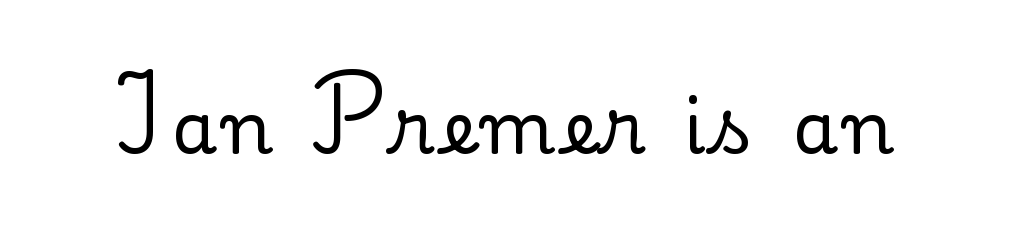
Q: Is the text italic (slanted)? A: No, it is upright.
Q: Is the typeface a serif or a sans-serif typeface? A: Serif.
Q: Is the text underlined? A: No.
Q: Width (condensed, normal, or wide)? A: Normal.
Q: Stroke contrast? A: Low.
Q: x-height? A: Small.
Q: Monospaced? A: No.
